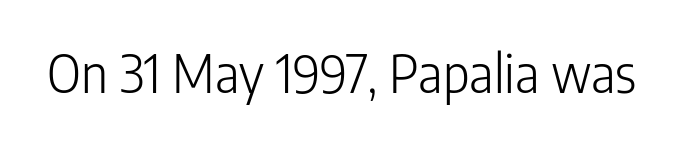
The image shows 52 px light, condensed sans-serif type, upright; set normal letter spacing, not underlined; low stroke contrast and a medium x-height.
